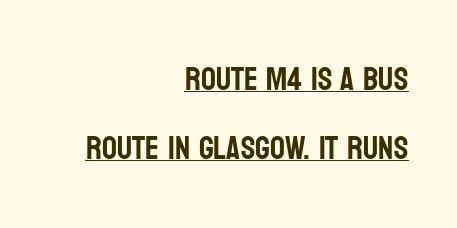
Q: Is the text italic (slanted)? A: No, it is upright.
Q: Is the typeface a serif or a sans-serif typeface? A: Sans-serif.
Q: Is the text underlined? A: Yes.
Q: How is the paragraph aligned? A: Right-aligned.
Q: Is the spacing between letters normal or unusually wide? A: Normal.
Q: Is the spacing between lines tight, normal or loose? A: Loose.
Q: Width (condensed, normal, or wide)? A: Condensed.
Q: Stroke contrast? A: Low.
Q: x-height? A: Large.
Q: Monospaced? A: No.
